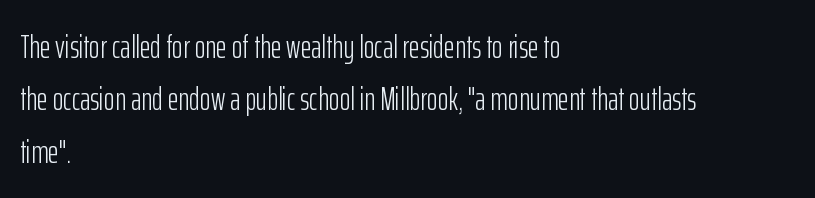
Quick note: not italic, upright. The face used here is proportionally spaced, like ordinary book or web type. Reading down the column, the eye jumps a familiar distance to each next line. Nope, no serifs anywhere on these letters.
